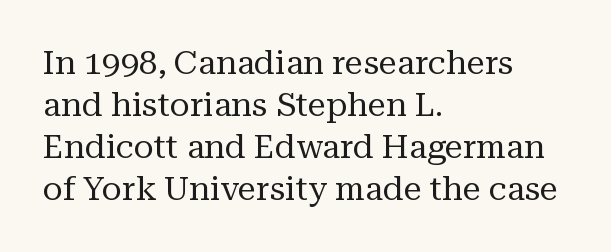
This is the regular roman posture of the typeface. A clean baseline with only descenders dipping below it. Letterform terminals end in serifs throughout the passage. This sample has the flowing, uneven cadence of proportional lettering. Rows of type keep a routine distance in the vertical direction.
